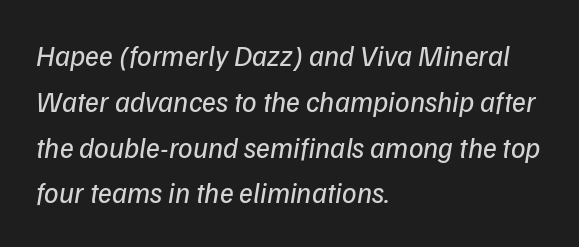
The image shows 29 px regular-weight type, italic (leaning right); set left-aligned, normal line spacing (1.58x), normal letter spacing, not underlined; low stroke contrast and a medium x-height.
